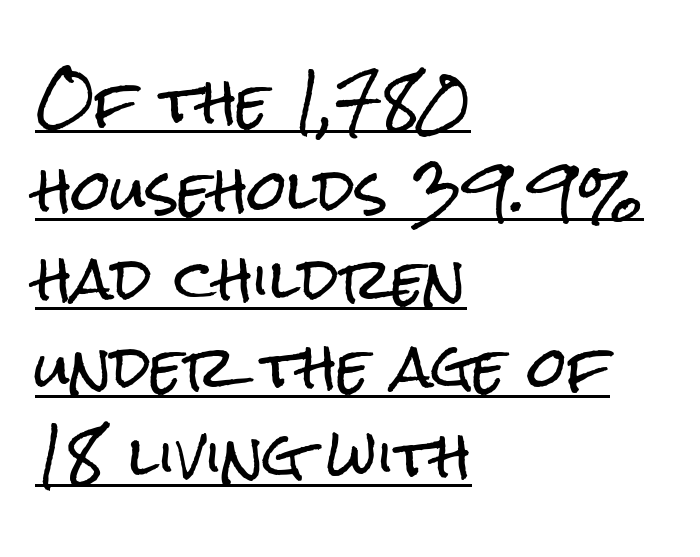
{"serif": "no", "italic": "no", "width": "condensed", "stroke_contrast": "low", "x_height": "medium", "monospaced": "no", "underline": "yes", "align": "left", "line_spacing": "normal", "line_spacing_ratio": 1.58, "letter_spacing": "normal", "letter_spacing_em": 0.0, "glyph_px": 56}
